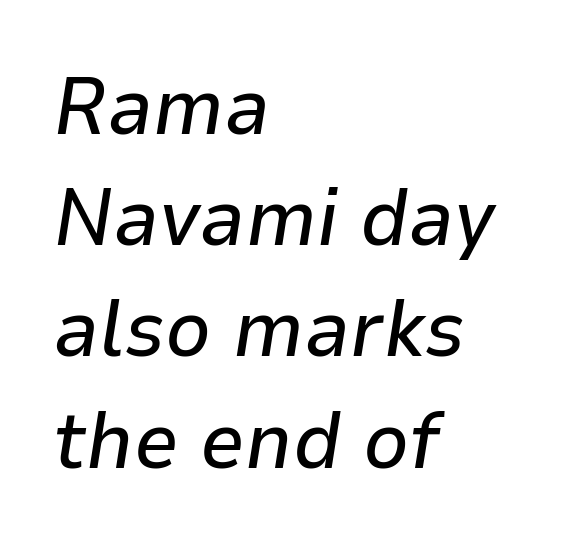
Q: Is the text italic (slanted)? A: Yes, it leans right by about 9 degrees.
Q: Is the text underlined? A: No.
Q: How is the paragraph aligned? A: Left-aligned.
Q: Is the spacing between letters normal or unusually wide? A: Normal.
Q: Is the spacing between lines tight, normal or loose? A: Normal.
Q: Width (condensed, normal, or wide)? A: Normal.
Q: Stroke contrast? A: Low.
Q: x-height? A: Medium.
Q: Monospaced? A: No.
